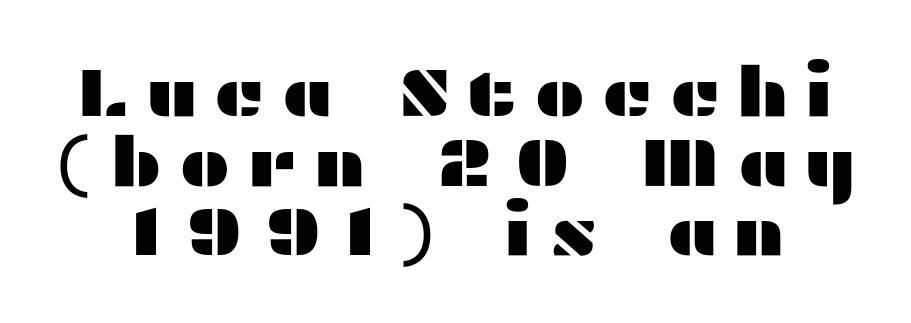
Q: Is the text italic (slanted)? A: No, it is upright.
Q: Is the typeface a serif or a sans-serif typeface? A: Sans-serif.
Q: Is the text underlined? A: No.
Q: Is the spacing between letters normal or unusually wide? A: Unusually wide.
Q: Is the spacing between lines tight, normal or loose? A: Tight.
Q: Width (condensed, normal, or wide)? A: Wide.
Q: Stroke contrast? A: Medium.
Q: x-height? A: Medium.
Q: Monospaced? A: No.
